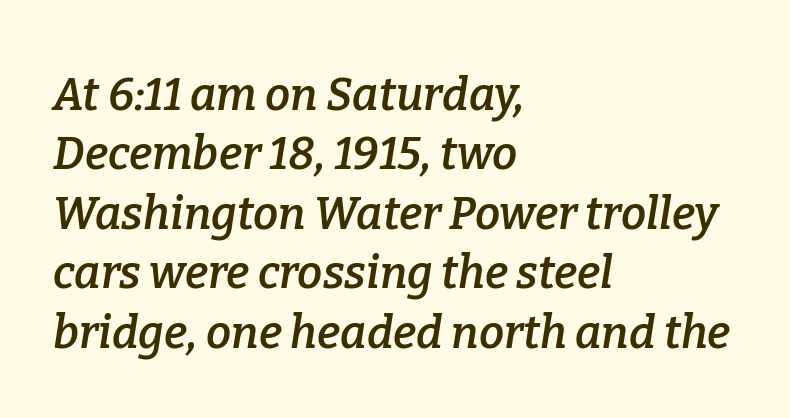
Yep, that's italic — everything's leaning. Horizontal bands of white between lines are of average thickness. Is this a sans? No — the strokes have serifs. In terms of letterspacing, this is plain default setting. This sample is left-justified, so line endings fall wherever the words run out.
